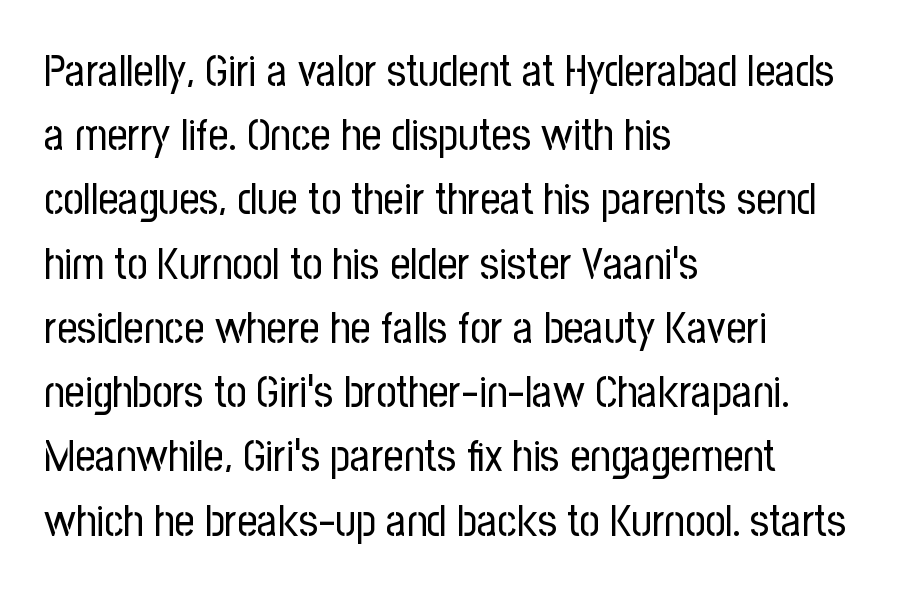
The rows are spaced the way most documents space them. Do the characters align in a grid? No, the font is proportional. The typesetting does not lean heavy: it is not bold. Reading down the block, your eye returns to a fixed left position each line. In terms of posture, this sample is upright.
